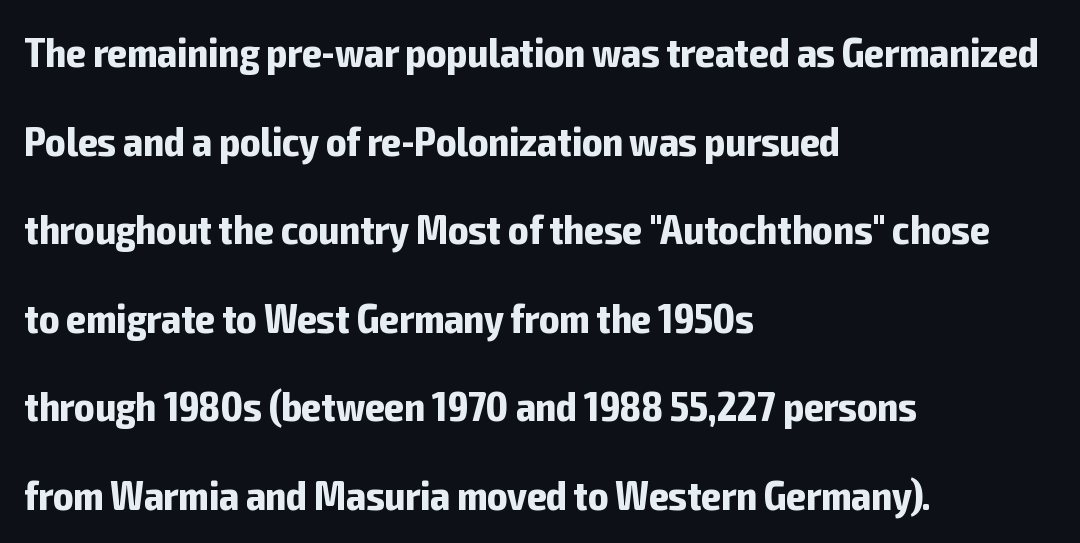
{"serif": "no", "italic": "no", "bold": "yes", "weight": "bold", "width": "condensed", "stroke_contrast": "low", "x_height": "medium", "monospaced": "no", "underline": "no", "align": "left", "line_spacing": "loose", "line_spacing_ratio": 2.11, "letter_spacing": "normal", "letter_spacing_em": 0.0, "glyph_px": 42}
